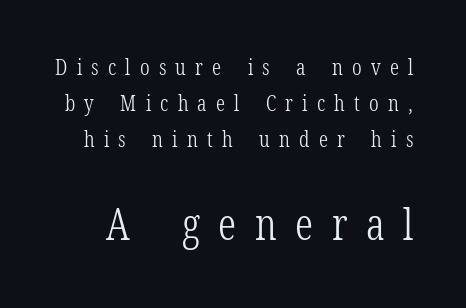
{"serif": "yes", "italic": "no", "bold": "no", "weight": "light", "width": "condensed", "stroke_contrast": "low", "x_height": "medium", "monospaced": "no", "underline": "no", "line_spacing": "normal", "line_spacing_ratio": 1.64, "letter_spacing": "wide", "letter_spacing_em": 0.42, "larger_block": "second", "size_ratio": 2.0, "glyph_px": 44}
